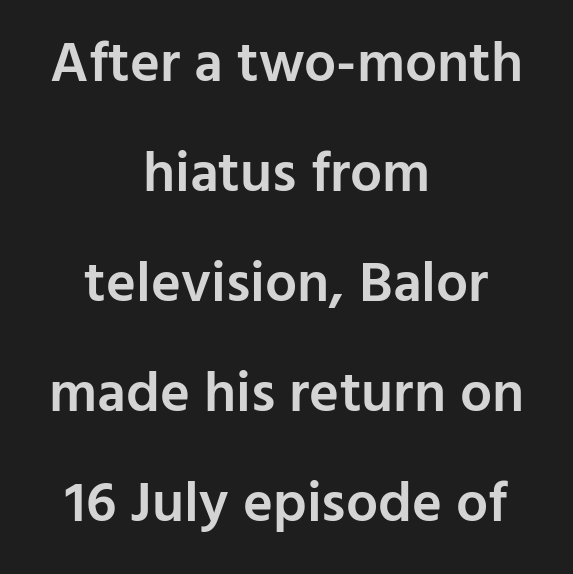
Q: Is the text bold? A: Semi-bold.
Q: Is the text italic (slanted)? A: No, it is upright.
Q: Is the typeface a serif or a sans-serif typeface? A: Sans-serif.
Q: Is the text underlined? A: No.
Q: How is the paragraph aligned? A: Centered.
Q: Is the spacing between letters normal or unusually wide? A: Normal.
Q: Is the spacing between lines tight, normal or loose? A: Loose.
Q: Width (condensed, normal, or wide)? A: Normal.
Q: Stroke contrast? A: Low.
Q: x-height? A: Medium.
Q: Monospaced? A: No.
